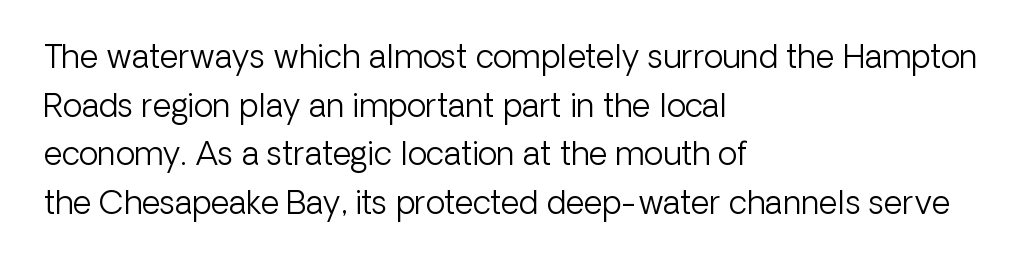
Nothing sits at the stroke ends, so this counts as sans-serif. Each row of text sits above clean, open space. The cut favours lightness, reaching ordinary text weight at its darkest. Is this a fixed-width face? No — the glyphs have proportional, varying widths. A classic flush-left, rag-right setting is used for this passage. These lines keep a tight, regular rhythm from letter to letter.
